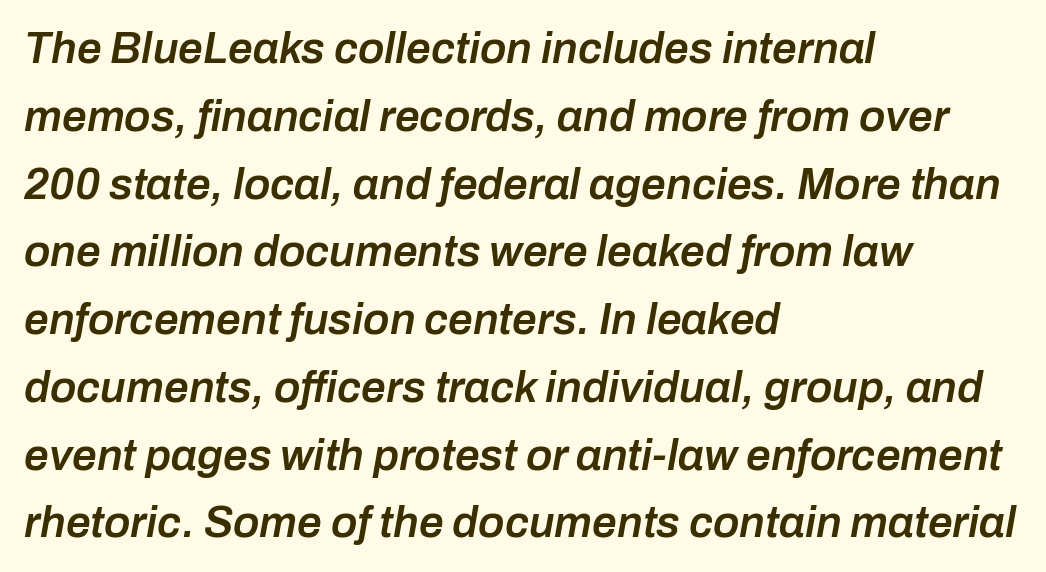
Visually the block forms a straight wall on the left and a jagged coastline on the right. The face used here is rendered with its standard letterfit. Lines of text with bare space underneath. The passage shown leans; its letterforms are oblique. This sample keeps an unexceptional amount of space between lines. A typesetter would call this proportional, since set widths differ per character.
